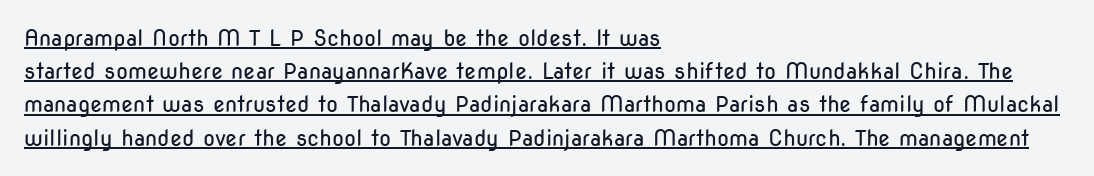
Regarding leading, the lines here are spaced in the standard way. The passage shown has conventional tracking throughout. It's the straight-up-and-down kind of type. The face looks like a standard text weight, possibly lighter.
